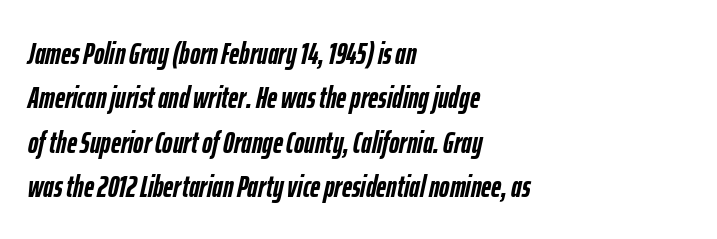
The image shows 31 px semibold, condensed type, italic (leaning right); set left-aligned, normal line spacing (1.43x), normal letter spacing, not underlined; low stroke contrast and a medium x-height.
